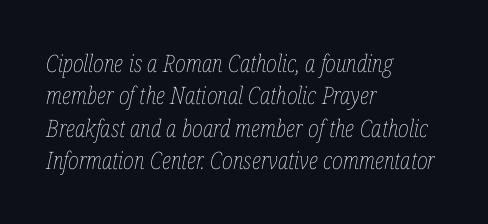
The image shows 24 px text type, italic (leaning right); set left-aligned, normal line spacing (1.35x), normal letter spacing, not underlined.
